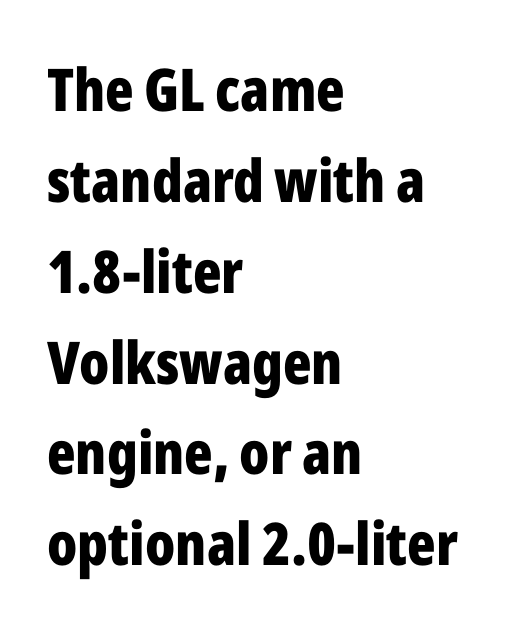
Q: Is the text bold? A: Yes.
Q: Is the text italic (slanted)? A: No, it is upright.
Q: Is the typeface a serif or a sans-serif typeface? A: Sans-serif.
Q: Is the text underlined? A: No.
Q: How is the paragraph aligned? A: Left-aligned.
Q: Is the spacing between letters normal or unusually wide? A: Normal.
Q: Is the spacing between lines tight, normal or loose? A: Normal.
Q: Width (condensed, normal, or wide)? A: Condensed.
Q: Stroke contrast? A: Low.
Q: x-height? A: Medium.
Q: Monospaced? A: No.
